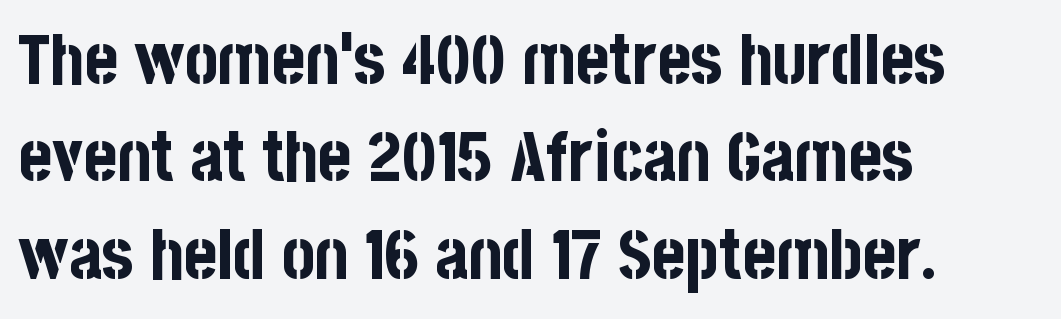
Q: Is the text bold? A: Yes.
Q: Is the text italic (slanted)? A: No, it is upright.
Q: Is the typeface a serif or a sans-serif typeface? A: Sans-serif.
Q: Is the text underlined? A: No.
Q: How is the paragraph aligned? A: Left-aligned.
Q: Is the spacing between letters normal or unusually wide? A: Normal.
Q: Is the spacing between lines tight, normal or loose? A: Normal.
Q: Width (condensed, normal, or wide)? A: Condensed.
Q: Stroke contrast? A: Low.
Q: x-height? A: Large.
Q: Monospaced? A: No.
